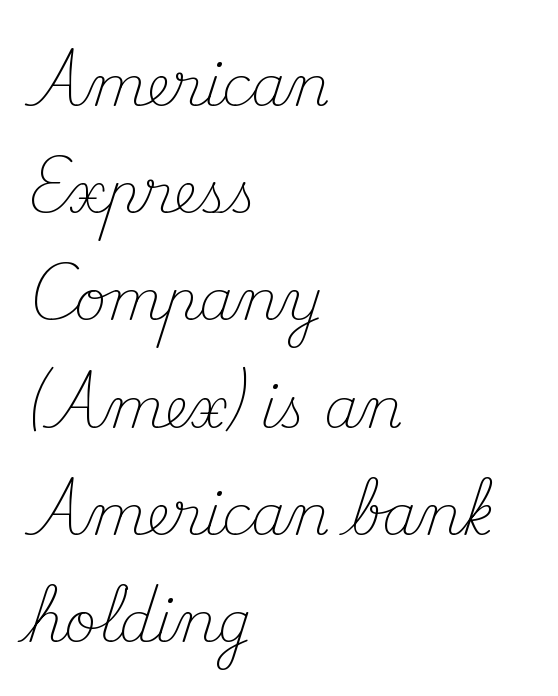
Is the stroke heavy? The answer is a plain regular-or-lighter. Caption: standard tracking, unaltered. The rendering uses a large line-height, opening up the rows. No word sits above an underline. Layout note: lines flush left.
